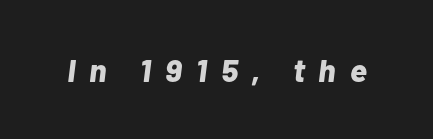
{"italic": "yes", "lean": "right", "slant_degrees": 7, "bold": "yes", "weight": "bold", "width": "normal", "stroke_contrast": "low", "x_height": "medium", "monospaced": "no", "underline": "no", "letter_spacing": "wide", "letter_spacing_em": 0.43, "glyph_px": 32}
